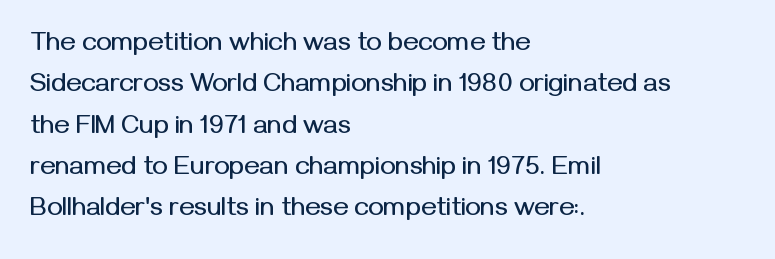
Q: Is the text italic (slanted)? A: No, it is upright.
Q: Is the text underlined? A: No.
Q: How is the paragraph aligned? A: Left-aligned.
Q: Is the spacing between letters normal or unusually wide? A: Normal.
Q: Is the spacing between lines tight, normal or loose? A: Normal.
